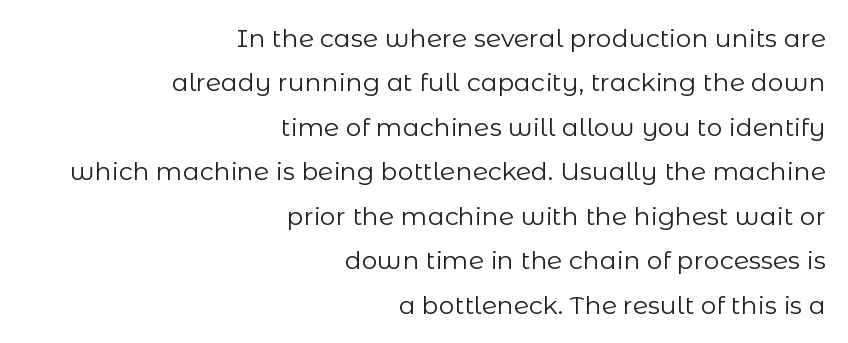
{"italic": "no", "bold": "no", "underline": "no", "align": "right", "line_spacing_ratio": 1.78, "letter_spacing": "normal", "letter_spacing_em": 0.0, "glyph_px": 25}
